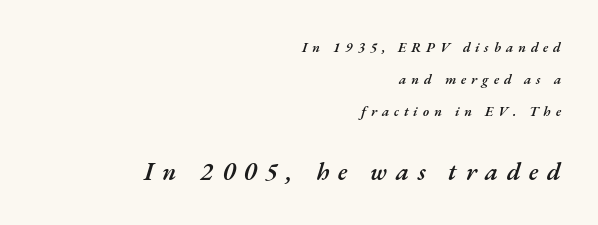
Q: Is the text bold? A: Semi-bold.
Q: Is the text italic (slanted)? A: Yes, it leans right by about 17 degrees.
Q: Is the text underlined? A: No.
Q: How is the paragraph aligned? A: Right-aligned.
Q: Is the spacing between letters normal or unusually wide? A: Unusually wide.
Q: Is the spacing between lines tight, normal or loose? A: Loose.
Q: Which block of text is set in a larger size, the first (top) or the second (bottom)? A: The second (bottom) one.
